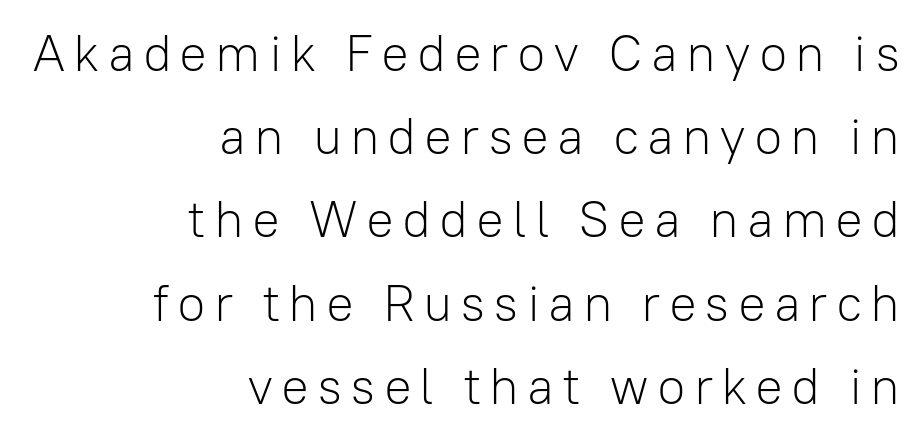
Plain, unruled lines of type. These lines stack with their right ends in a neat column. A normal amount of white space separates one row of letters from the next. Quick note: not italic, upright.
